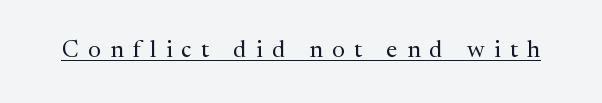
Q: Is the text bold? A: No.
Q: Is the text italic (slanted)? A: No, it is upright.
Q: Is the text underlined? A: Yes.
Q: Is the spacing between letters normal or unusually wide? A: Unusually wide.
